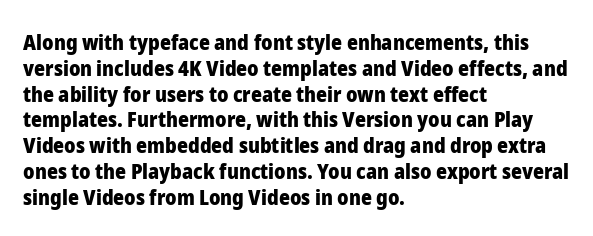
The image shows 21 px bold type, upright; set left-aligned, line spacing 1.23x, normal letter spacing, not underlined.
